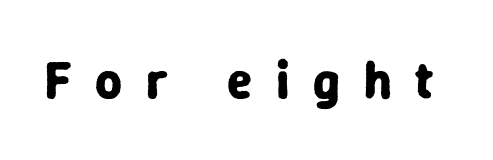
{"serif": "no", "italic": "no", "bold": "yes", "weight": "bold", "width": "normal", "stroke_contrast": "low", "x_height": "medium", "monospaced": "no", "underline": "no", "letter_spacing": "wide", "letter_spacing_em": 0.45, "glyph_px": 52}
